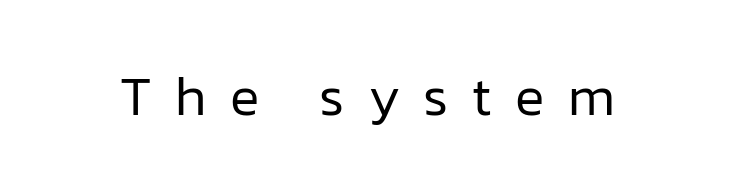
Q: Is the text bold? A: No.
Q: Is the text italic (slanted)? A: No, it is upright.
Q: Is the typeface a serif or a sans-serif typeface? A: Sans-serif.
Q: Is the text underlined? A: No.
Q: Is the spacing between letters normal or unusually wide? A: Unusually wide.
Q: Width (condensed, normal, or wide)? A: Normal.
Q: Stroke contrast? A: Low.
Q: x-height? A: Medium.
Q: Monospaced? A: No.
